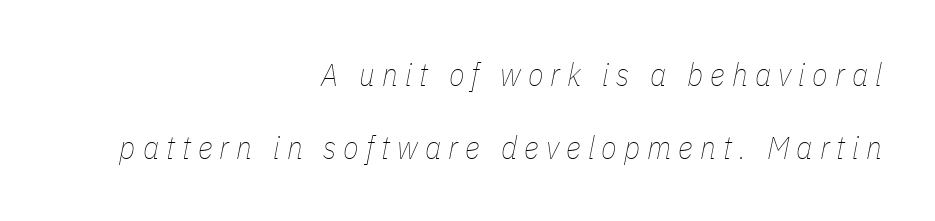
{"italic": "yes", "lean": "right", "slant_degrees": 11, "bold": "no", "weight": "thin", "width": "condensed", "stroke_contrast": "low", "x_height": "medium", "monospaced": "no", "underline": "no", "align": "right", "line_spacing": "loose", "line_spacing_ratio": 2.27, "letter_spacing": "wide", "letter_spacing_em": 0.22, "glyph_px": 32}
